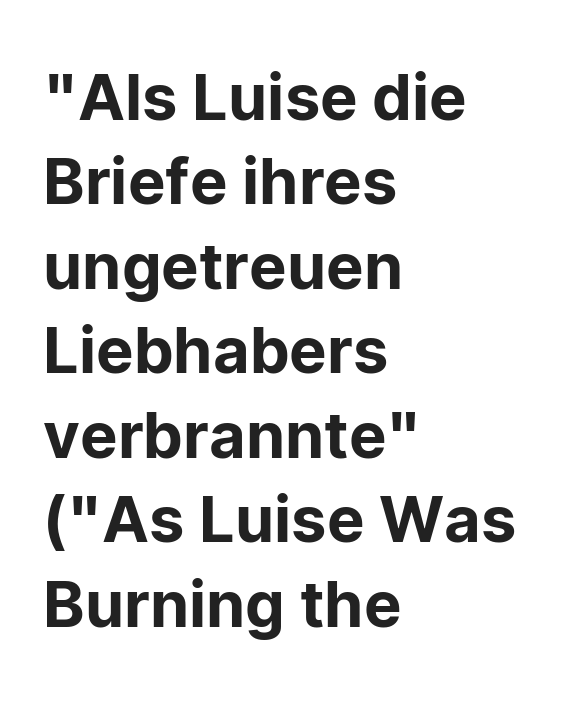
In terms of letterform style, serifs are entirely absent. Line spacing here is normal. Characters remain perfectly vertical along every line. Varying glyph widths throughout — classic text-font behaviour.
